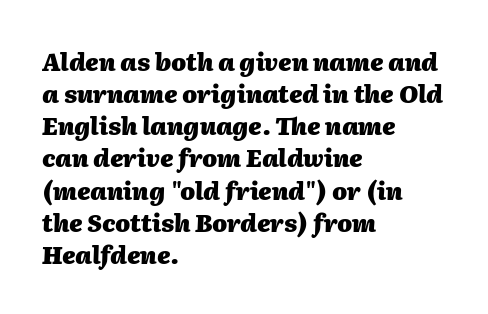
The letters are slanted; this is an italic face. The rag falls on the right side of this text block. In terms of leading, this rendering sits right in the middle. Observe the ordinary spacing: letters are neighbours, not strangers. Glance below the letters and you will spot only blank space.
